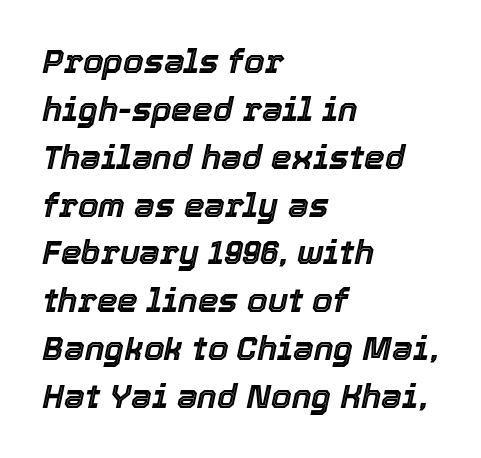
Visually the block forms a straight wall on the left and a jagged coastline on the right. How are the letters spaced? Ordinarily, with no added tracking. The leading is moderate, giving the passage an even texture. Underlining? Definitely not there.
